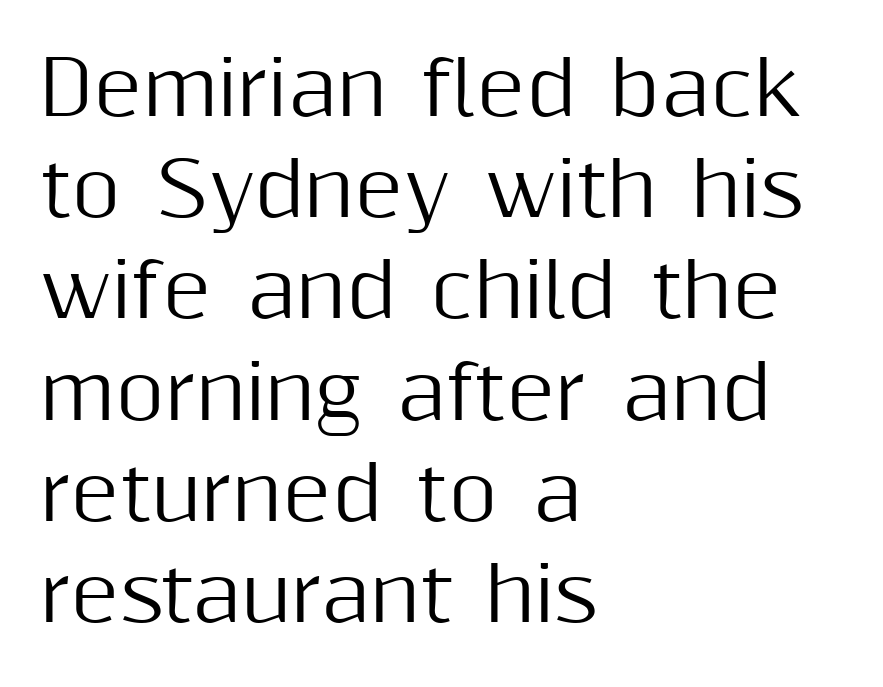
The image shows 75 px sans-serif type, upright; set left-aligned, normal line spacing (1.35x), normal letter spacing, not underlined; medium stroke contrast and a medium x-height.
